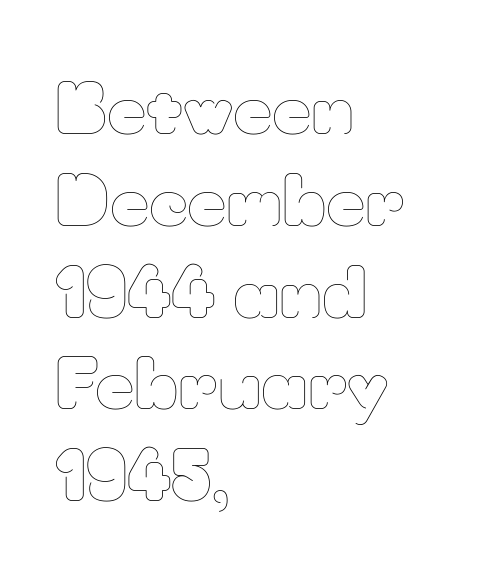
The image shows 68 px thin type, upright; set left-aligned, normal line spacing (1.35x), normal letter spacing, not underlined; low stroke contrast and a small x-height.
